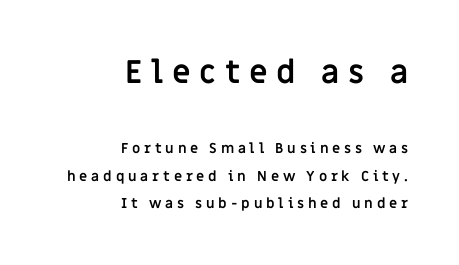
Does the bottom block carry the larger type? No, the top block does. The type sits square on the baseline with zero lean. In CSS terms this would be text-align: right. The passage shown is not underscored anywhere. Caption: expanded tracking, letters set apart. Pretty heavy lettering here — definitely bold.
